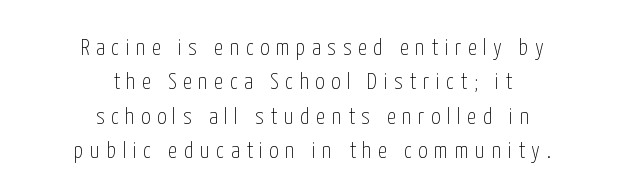
The image shows 23 px text type, upright; set centered, normal line spacing (1.5x), unusually wide letter spacing (+0.28 em), not underlined.
